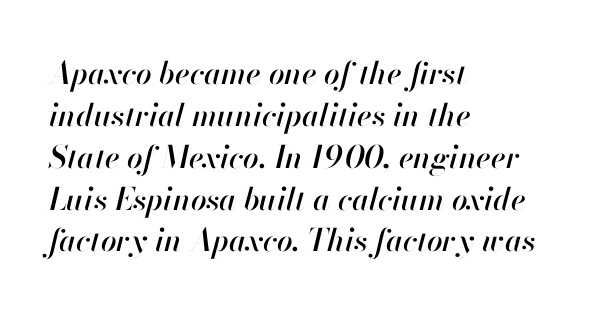
Q: Is the text italic (slanted)? A: Yes, it leans right by about 13 degrees.
Q: Is the text underlined? A: No.
Q: How is the paragraph aligned? A: Left-aligned.
Q: Is the spacing between letters normal or unusually wide? A: Normal.
Q: Is the spacing between lines tight, normal or loose? A: Normal.
Q: Width (condensed, normal, or wide)? A: Normal.
Q: Stroke contrast? A: High.
Q: x-height? A: Small.
Q: Monospaced? A: No.
